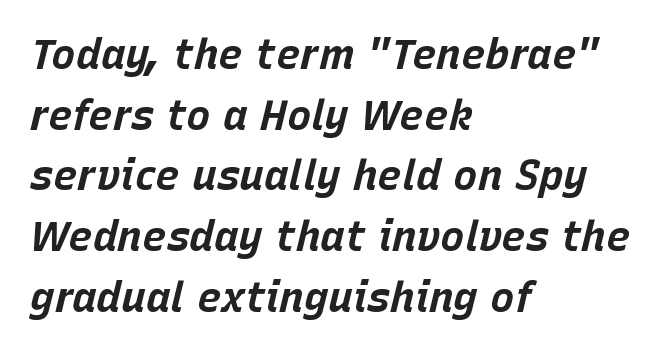
{"italic": "yes", "lean": "right", "slant_degrees": 15, "bold": "yes", "weight": "bold", "width": "normal", "stroke_contrast": "low", "x_height": "large", "monospaced": "no", "underline": "no", "align": "left", "line_spacing": "normal", "line_spacing_ratio": 1.48, "letter_spacing": "normal", "letter_spacing_em": 0.0, "glyph_px": 41}
